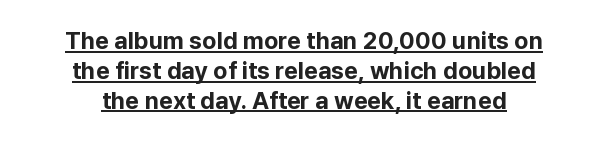
{"italic": "no", "bold": "yes", "underline": "yes", "align": "center", "line_spacing_ratio": 1.24, "letter_spacing": "normal", "letter_spacing_em": 0.0, "glyph_px": 24}
